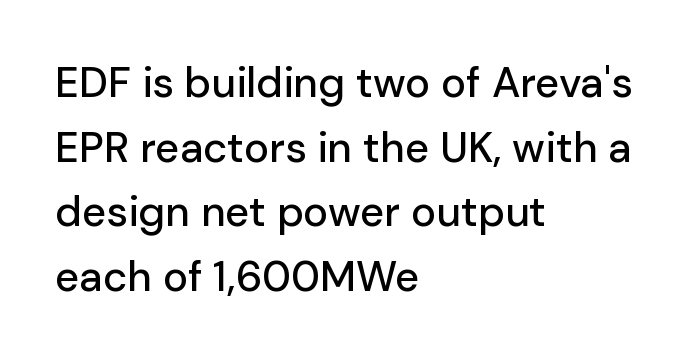
{"serif": "no", "italic": "no", "width": "normal", "stroke_contrast": "low", "x_height": "medium", "monospaced": "no", "underline": "no", "align": "left", "line_spacing": "normal", "line_spacing_ratio": 1.54, "letter_spacing": "normal", "letter_spacing_em": 0.0, "glyph_px": 42}
